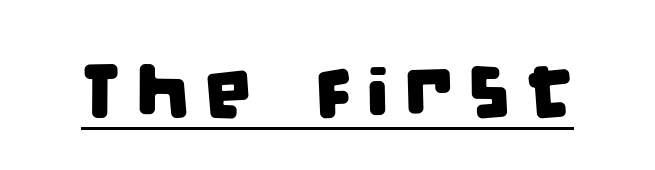
The image shows 76 px condensed sans-serif type; set underlined; low stroke contrast and a large x-height.
